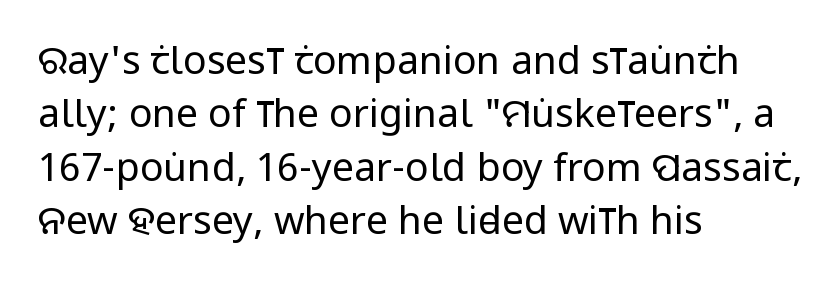
Q: Is the text bold? A: No.
Q: Is the text italic (slanted)? A: No, it is upright.
Q: Is the typeface a serif or a sans-serif typeface? A: Sans-serif.
Q: Is the text underlined? A: No.
Q: How is the paragraph aligned? A: Left-aligned.
Q: Is the spacing between letters normal or unusually wide? A: Normal.
Q: Is the spacing between lines tight, normal or loose? A: Normal.
Q: Width (condensed, normal, or wide)? A: Condensed.
Q: Stroke contrast? A: Low.
Q: x-height? A: Large.
Q: Monospaced? A: No.
